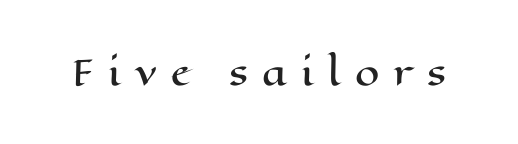
Q: Is the text italic (slanted)? A: No, it is upright.
Q: Is the text underlined? A: No.
Q: Is the spacing between letters normal or unusually wide? A: Unusually wide.
Q: Width (condensed, normal, or wide)? A: Wide.
Q: Stroke contrast? A: High.
Q: x-height? A: Medium.
Q: Monospaced? A: No.
